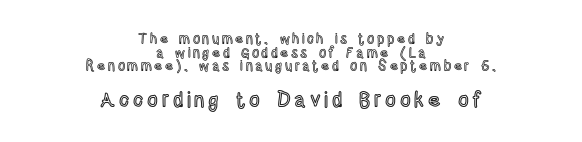
Does the bottom block carry the larger type? Yes, it does. The area under the type is left untouched. In CSS terms this would be text-align: center. Leading: reduced. Quick note: not italic, upright.
